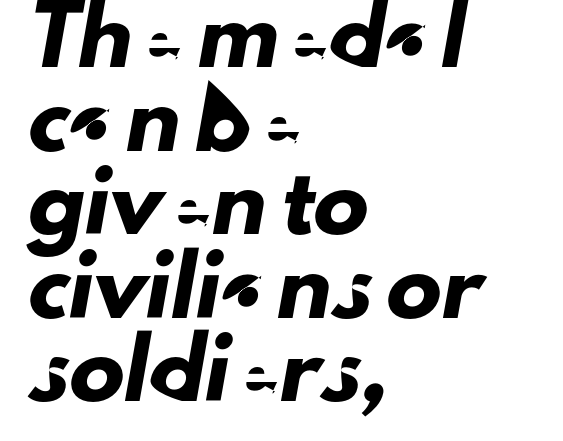
The designer left line spacing at the default. Serif or sans? Sans — the stroke terminals are bare. This rendering leaves character spacing at its baseline value. Is this a fixed-width face? No — the glyphs have proportional, varying widths. Underline: absent.
